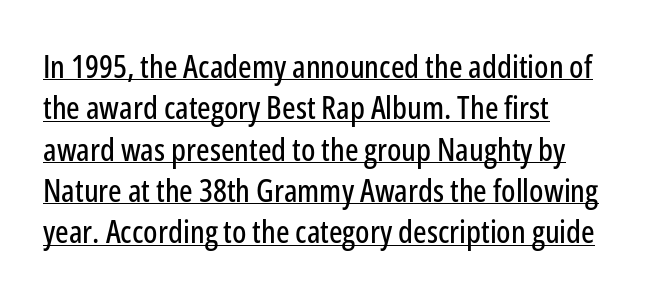
The image shows 32 px condensed sans-serif type, upright; set left-aligned, normal line spacing (1.29x), normal letter spacing, underlined; low stroke contrast and a medium x-height.
